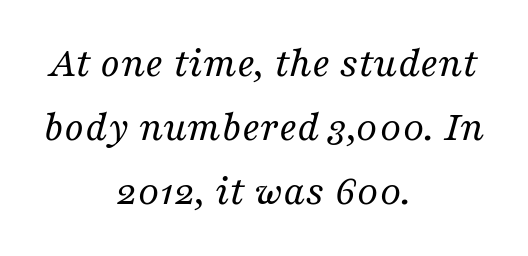
The image shows 43 px regular-weight serif type, italic (leaning right); set centered, normal line spacing (1.49x), normal letter spacing, not underlined; medium stroke contrast and a medium x-height.
